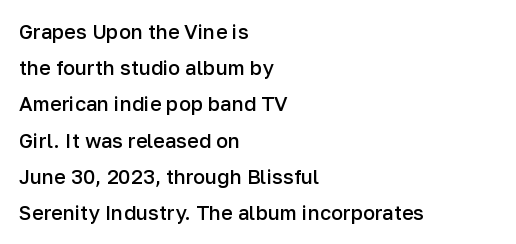
The image shows 20 px text type, upright; set left-aligned, line spacing 1.81x, normal letter spacing, not underlined.
